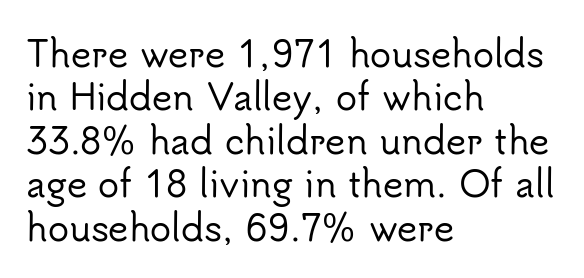
A bare baseline throughout the passage. Compared with typical body copy, the letter spacing here is the same. The lines in this sample share a left origin and differ only in where they stop. Ordinary non-slanted type is in use. Note the varied advance widths — an 'i' is clearly narrower than an 'm'.
